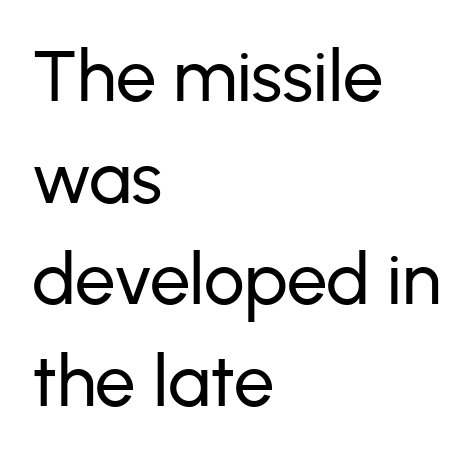
This sample uses a sans-serif face. Notice how the stems are strictly vertical — no italics here. Note the varied advance widths — an 'i' is clearly narrower than an 'm'. Look at the tracking — it's just the regular setting, nothing added.
